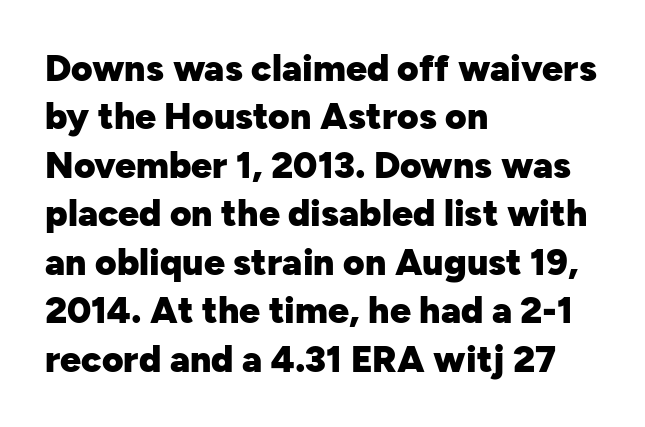
Heavy, bold letterforms. Is this a sans? Yes — the strokes have no serifs. The foot of each line stays bare and open. Characters remain perfectly vertical along every line. Leftover space on each line is placed entirely after the last word. Reading down the column, the eye jumps a familiar distance to each next line.
